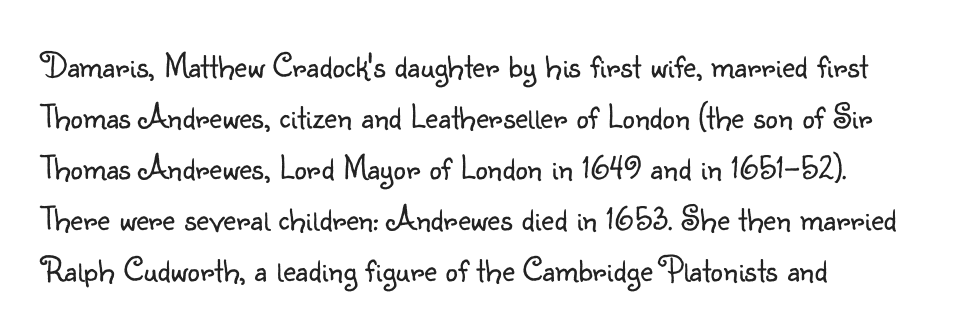
The image shows 35 px light sans-serif type, upright; set left-aligned, normal line spacing (1.46x), normal letter spacing, not underlined; low stroke contrast and a small x-height.
